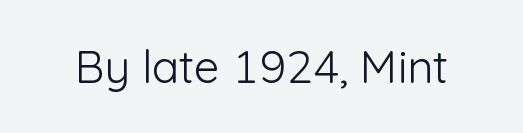
The image shows 45 px light sans-serif type, upright; set normal letter spacing, not underlined; low stroke contrast and a medium x-height.
